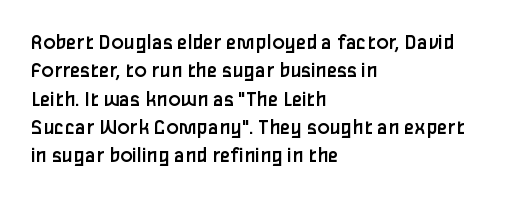
Nobody touched the tracking dial on this one. Visually the block forms a straight wall on the left and a jagged coastline on the right. Posture: upright roman. Beneath every word, the page is bare.
